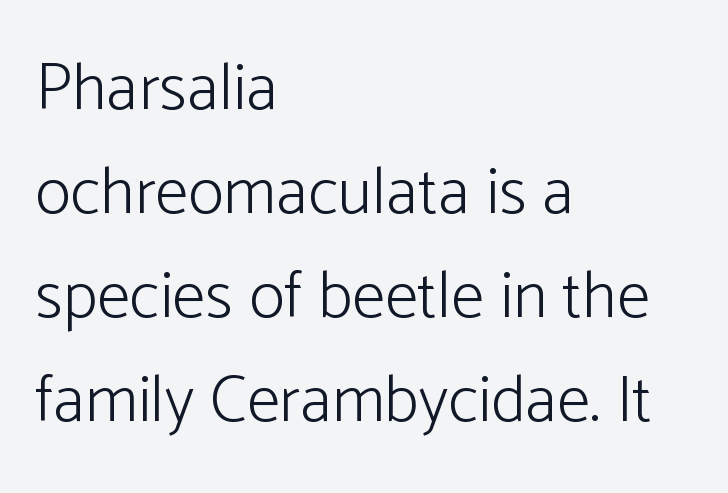
Q: Is the text bold? A: No.
Q: Is the text italic (slanted)? A: No, it is upright.
Q: Is the typeface a serif or a sans-serif typeface? A: Sans-serif.
Q: Is the text underlined? A: No.
Q: How is the paragraph aligned? A: Left-aligned.
Q: Is the spacing between letters normal or unusually wide? A: Normal.
Q: Is the spacing between lines tight, normal or loose? A: Normal.
Q: Width (condensed, normal, or wide)? A: Normal.
Q: Stroke contrast? A: Low.
Q: x-height? A: Medium.
Q: Monospaced? A: No.
